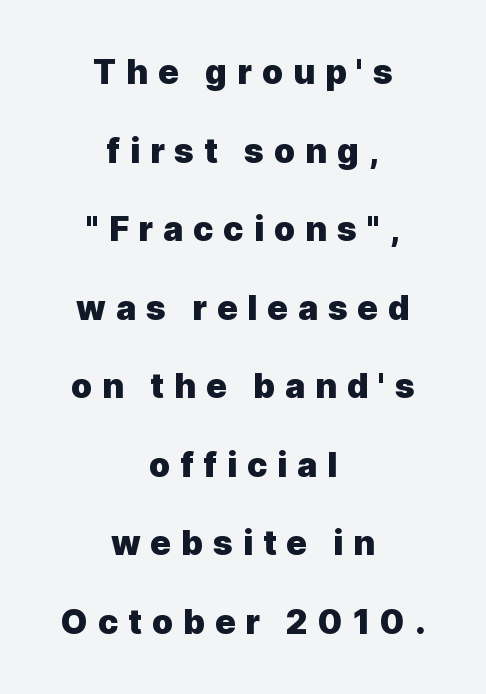
Is the type bold? Yes — the strokes are clearly thick and heavy. Students, note that the glyphs here are deliberately spaced far apart. Serifs: no, the terminals of the letterforms are clean. Posture: vertical. How would I describe the line gaps? Wide and relaxed.
